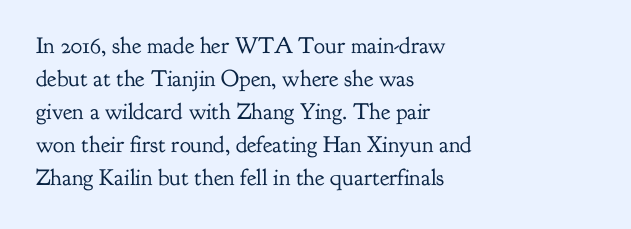
{"italic": "no", "bold": "no", "underline": "no", "align": "left", "line_spacing": "normal", "line_spacing_ratio": 1.44, "letter_spacing": "normal", "letter_spacing_em": 0.0, "glyph_px": 23}
